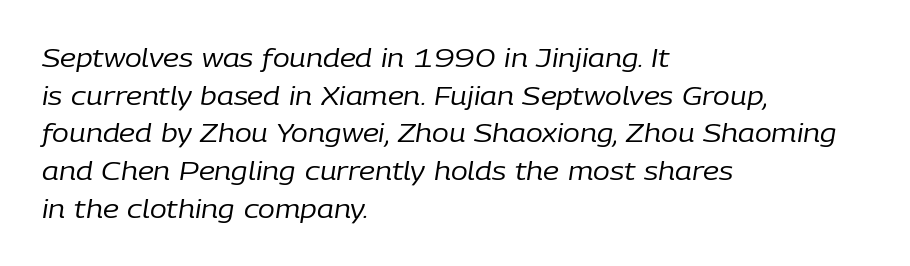
Visually the block forms a straight wall on the left and a jagged coastline on the right. The foot of each line stays bare and open. Tracking here is standard; glyphs follow each other at the usual distance. You can tell it's italic because the verticals aren't actually vertical. The typeface has the unassuming heft of standard copy or less.
